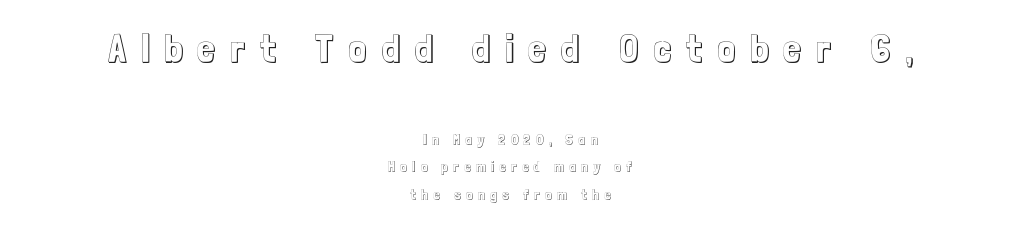
Check the space under the baseline: it is left empty. The typesetter chose a symmetrical, centered arrangement here. Visually, the top section dominates because its glyphs are scaled up. A typesetter would call this proportional, since set widths differ per character.
